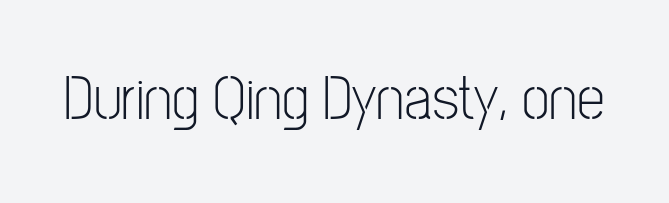
The image shows 63 px light, condensed sans-serif type, upright; set normal letter spacing, not underlined; low stroke contrast and a medium x-height.
